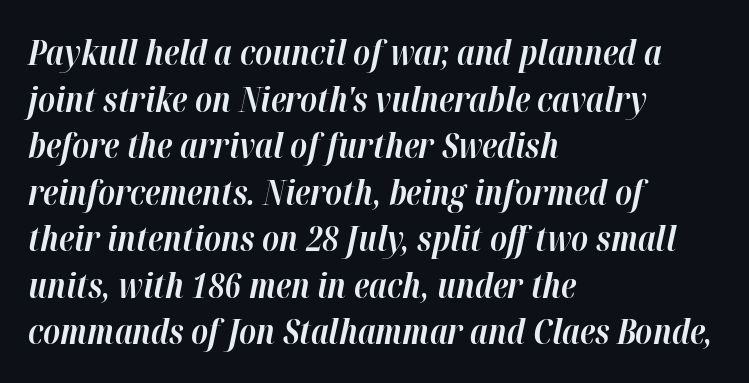
Q: Is the text bold? A: Yes.
Q: Is the text italic (slanted)? A: Yes, it leans right by about 12 degrees.
Q: Is the text underlined? A: No.
Q: How is the paragraph aligned? A: Left-aligned.
Q: Is the spacing between letters normal or unusually wide? A: Normal.
Q: Is the spacing between lines tight, normal or loose? A: Normal.
Q: Width (condensed, normal, or wide)? A: Normal.
Q: Stroke contrast? A: High.
Q: x-height? A: Medium.
Q: Monospaced? A: No.
